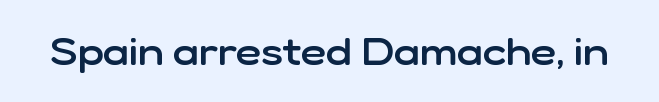
The image shows 39 px semibold sans-serif type, upright; set normal letter spacing, not underlined; low stroke contrast and a medium x-height.
